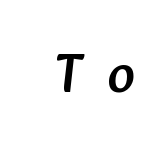
The image shows 55 px sans-serif type; set unusually wide letter spacing (+0.47 em), not underlined; low stroke contrast and a medium x-height.
